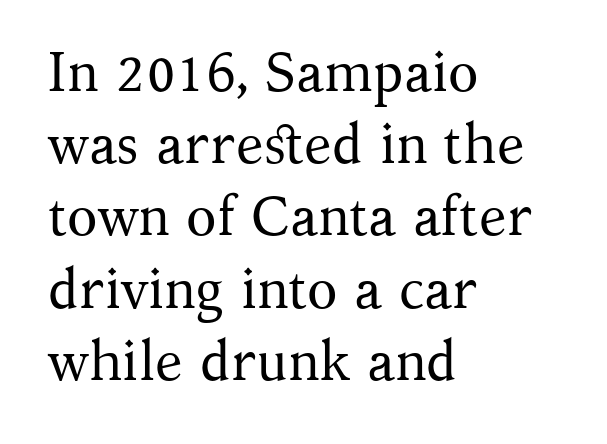
Q: Is the text bold? A: No.
Q: Is the text italic (slanted)? A: No, it is upright.
Q: Is the typeface a serif or a sans-serif typeface? A: Serif.
Q: Is the text underlined? A: No.
Q: How is the paragraph aligned? A: Left-aligned.
Q: Is the spacing between letters normal or unusually wide? A: Normal.
Q: Is the spacing between lines tight, normal or loose? A: Normal.
Q: Width (condensed, normal, or wide)? A: Normal.
Q: Stroke contrast? A: Medium.
Q: x-height? A: Medium.
Q: Monospaced? A: No.
